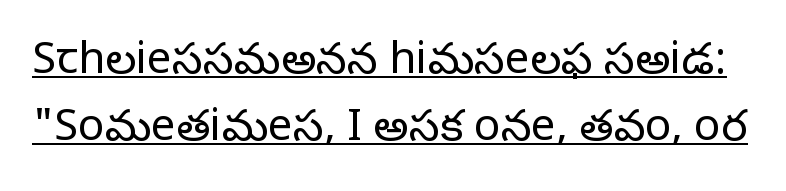
{"serif": "yes", "italic": "no", "bold": "no", "weight": "regular", "width": "normal", "stroke_contrast": "low", "x_height": "large", "monospaced": "no", "underline": "yes", "line_spacing": "normal", "line_spacing_ratio": 1.53, "letter_spacing": "normal", "letter_spacing_em": 0.0, "glyph_px": 44}
